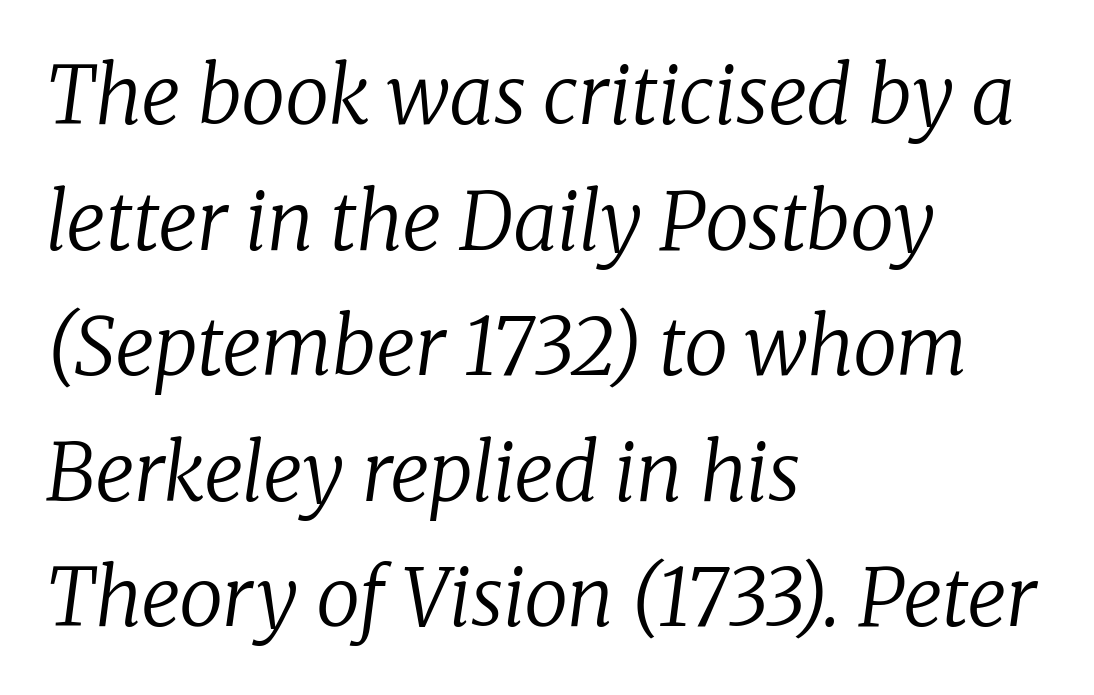
The image shows 79 px regular-weight serif type, italic (leaning right); set left-aligned, normal line spacing (1.59x), normal letter spacing, not underlined; low stroke contrast and a medium x-height.
